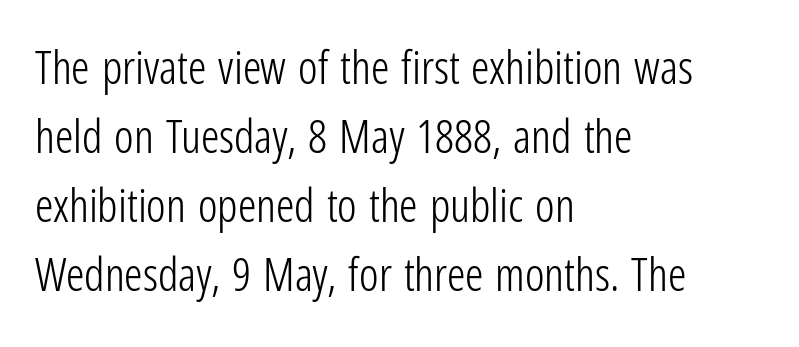
Compared with typical body copy, the letter spacing here is the same. It's the straight-up-and-down kind of type. How would I describe the line gaps? Plain and ordinary. Serif or sans? Sans — the stroke terminals are bare. Line starts are locked; line ends wander. The rendering uses natural spacing where letterforms have individual widths.
